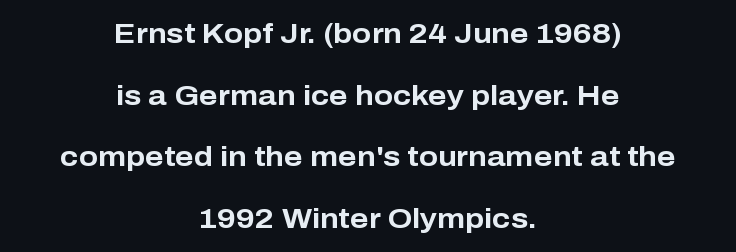
Looks like regular typesetting: each glyph gets only the width it needs. Each glyph is drawn with heavy, bold strokes. Underline: absent. Characters remain perfectly vertical along every line. Note: no serifs on the glyphs. This sample trades compactness for vertical openness between lines.
